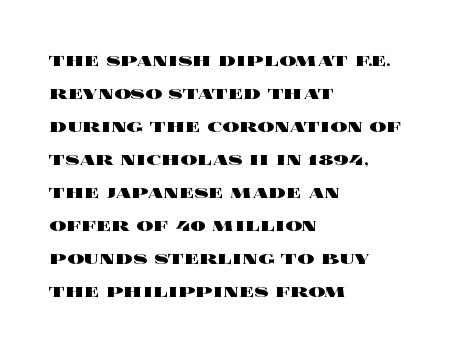
{"italic": "no", "bold": "yes", "underline": "no", "align": "left", "line_spacing": "normal", "line_spacing_ratio": 1.57, "letter_spacing": "normal", "letter_spacing_em": 0.0, "glyph_px": 21}
